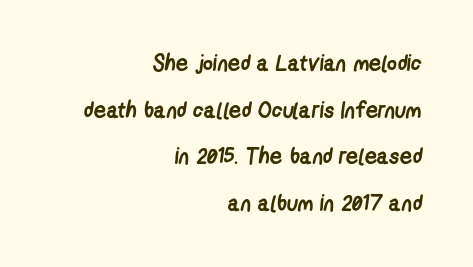
The image shows 22 px bold type; set right-aligned, loose line spacing (2.12x), normal letter spacing, not underlined.
